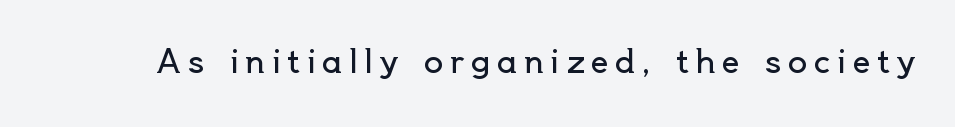
{"serif": "no", "italic": "no", "bold": "no", "weight": "regular", "width": "normal", "x_height": "small", "monospaced": "no", "underline": "no", "letter_spacing": "wide", "letter_spacing_em": 0.2, "glyph_px": 32}
